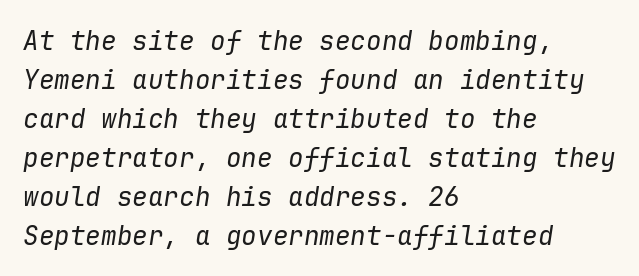
{"italic": "yes", "lean": "right", "slant_degrees": 9, "bold": "no", "underline": "no", "align": "left", "line_spacing": "normal", "line_spacing_ratio": 1.5, "letter_spacing": "normal", "letter_spacing_em": 0.0, "glyph_px": 26}
